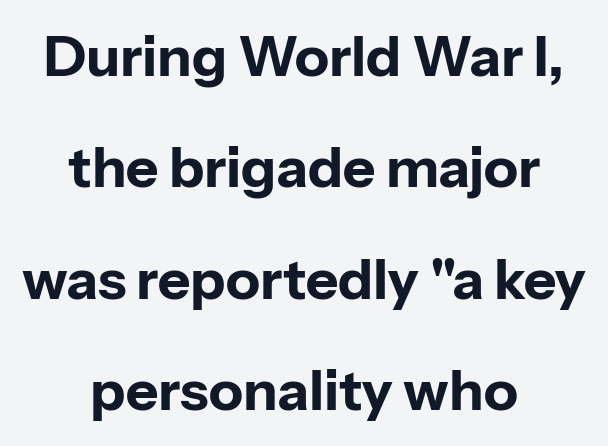
This rendering employs a face without finishing strokes, i.e., a sans-serif. The space beneath each line is pristine and unruled. Spacing verdict: proportional, widths tailored to each character. Teacher's note: observe the equal gaps on both sides — that is centered alignment. Honestly, the rows look like they've been pulled way apart. When letters stand straight like this, we call the style roman or upright.
